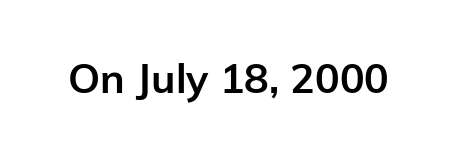
This rendering features lettering with no underline. These lines are rendered in a variable-pitch font. Regarding serifs, this sample does without them. Each glyph is drawn with heavy, bold strokes.
